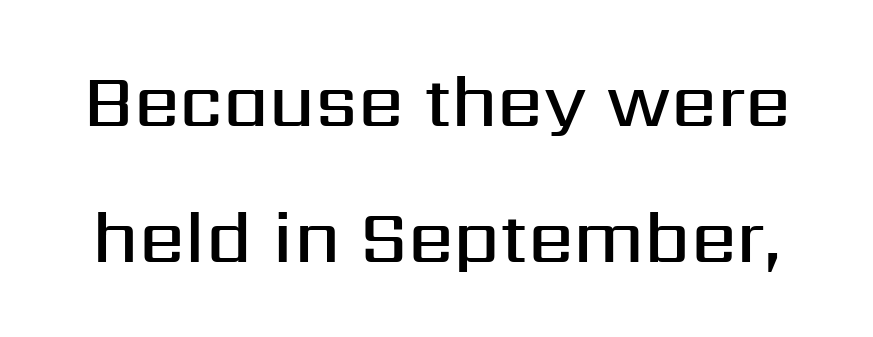
Q: Is the text bold? A: Semi-bold.
Q: Is the text italic (slanted)? A: No, it is upright.
Q: Is the typeface a serif or a sans-serif typeface? A: Sans-serif.
Q: Is the text underlined? A: No.
Q: Is the spacing between letters normal or unusually wide? A: Normal.
Q: Width (condensed, normal, or wide)? A: Normal.
Q: Stroke contrast? A: Medium.
Q: x-height? A: Medium.
Q: Monospaced? A: No.
